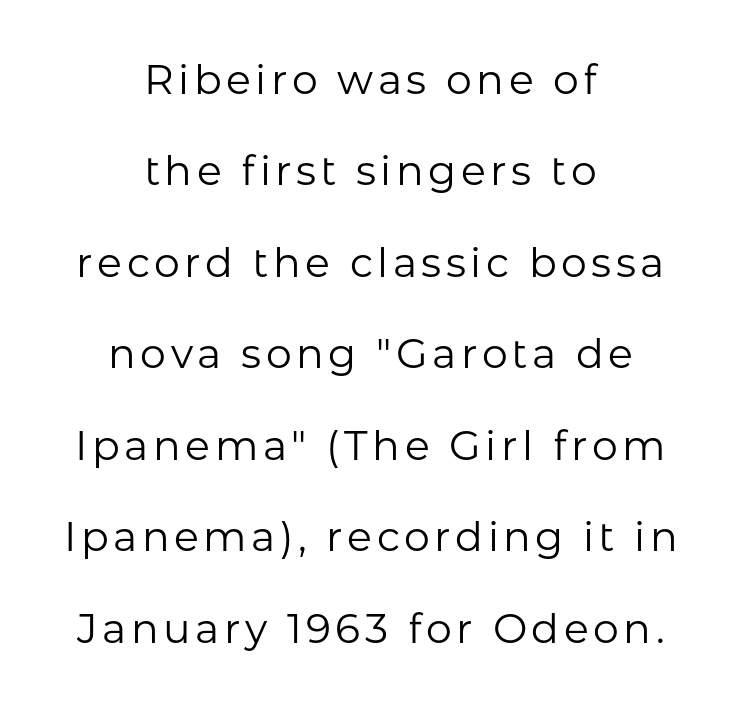
{"serif": "no", "italic": "no", "bold": "no", "weight": "regular", "width": "normal", "stroke_contrast": "low", "x_height": "medium", "monospaced": "no", "underline": "no", "align": "center", "line_spacing": "loose", "line_spacing_ratio": 2.23, "glyph_px": 41}
